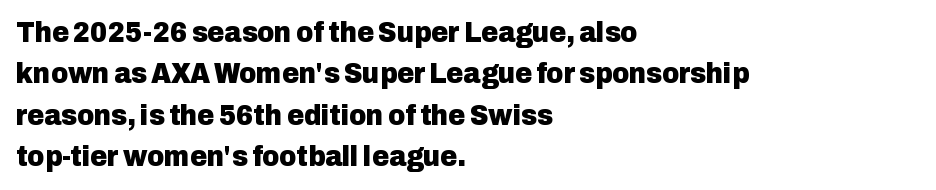
{"serif": "no", "italic": "no", "bold": "yes", "weight": "heavy", "width": "normal", "stroke_contrast": "low", "x_height": "medium", "monospaced": "no", "underline": "no", "align": "left", "line_spacing": "normal", "line_spacing_ratio": 1.43, "letter_spacing": "normal", "letter_spacing_em": 0.0, "glyph_px": 29}
